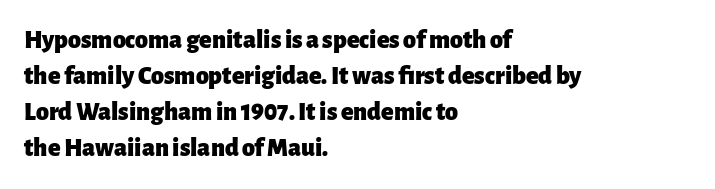
The image shows 26 px bold type, upright; set left-aligned, normal line spacing (1.39x), normal letter spacing, not underlined.
